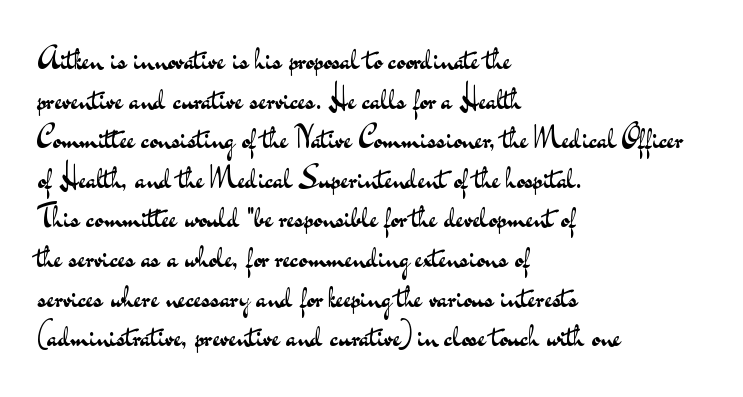
The image shows 30 px regular-weight, wide sans-serif type; set left-aligned, normal line spacing (1.32x), normal letter spacing, not underlined; medium stroke contrast and a small x-height.
